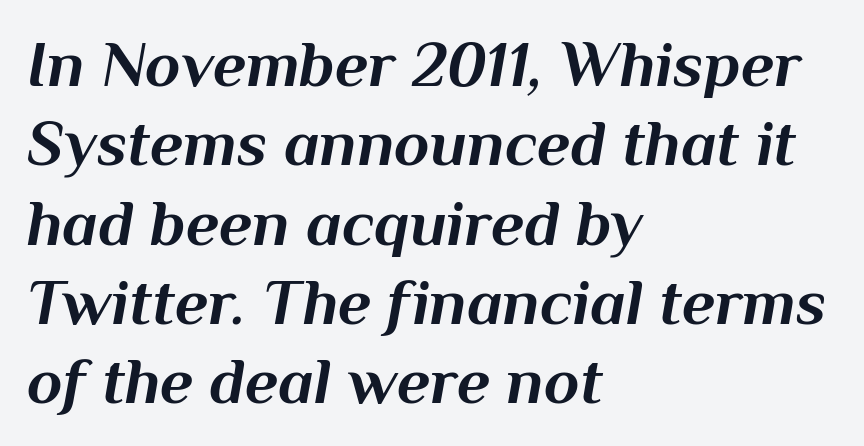
The image shows 65 px bold type, italic (leaning right); set left-aligned, line spacing 1.22x, normal letter spacing, not underlined; medium stroke contrast and a medium x-height.
